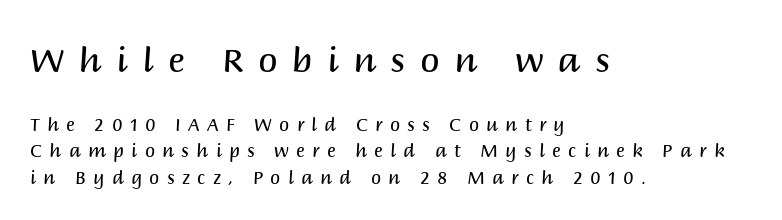
Q: Is the text bold? A: No.
Q: Is the text italic (slanted)? A: Yes.
Q: Is the typeface a serif or a sans-serif typeface? A: Sans-serif.
Q: Is the text underlined? A: No.
Q: How is the paragraph aligned? A: Left-aligned.
Q: Is the spacing between letters normal or unusually wide? A: Unusually wide.
Q: Is the spacing between lines tight, normal or loose? A: Normal.
Q: Which block of text is set in a larger size, the first (top) or the second (bottom)? A: The first (top) one.
Q: Width (condensed, normal, or wide)? A: Normal.
Q: Stroke contrast? A: Medium.
Q: x-height? A: Large.
Q: Monospaced? A: No.
